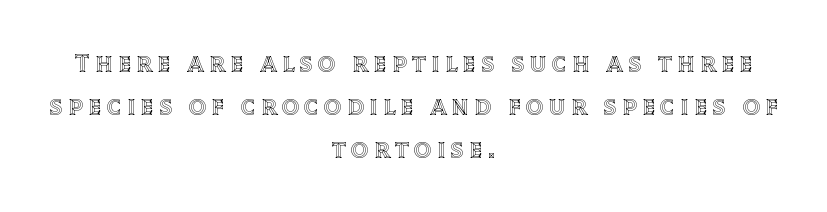
{"italic": "no", "underline": "no", "align": "center", "line_spacing": "normal", "line_spacing_ratio": 1.6, "letter_spacing": "wide", "letter_spacing_em": 0.2, "glyph_px": 27}
